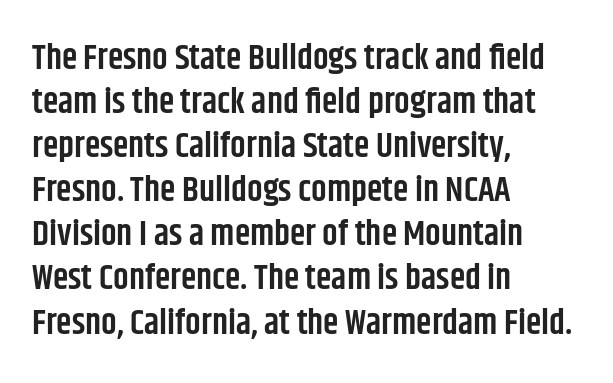
Q: Is the text bold? A: Semi-bold.
Q: Is the text italic (slanted)? A: No, it is upright.
Q: Is the typeface a serif or a sans-serif typeface? A: Sans-serif.
Q: Is the text underlined? A: No.
Q: How is the paragraph aligned? A: Left-aligned.
Q: Is the spacing between letters normal or unusually wide? A: Normal.
Q: Is the spacing between lines tight, normal or loose? A: Normal.
Q: Width (condensed, normal, or wide)? A: Condensed.
Q: Stroke contrast? A: Low.
Q: x-height? A: Large.
Q: Monospaced? A: No.
